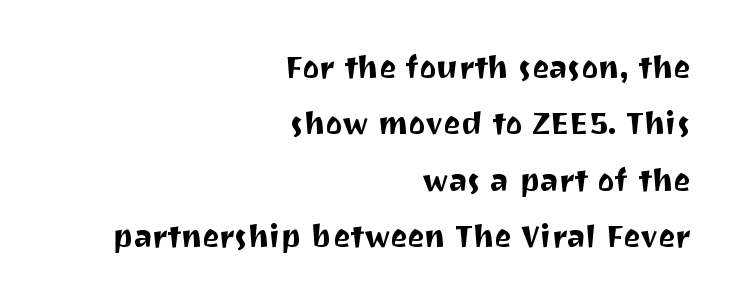
The image shows 32 px sans-serif type, upright; set right-aligned, line spacing 1.76x, normal letter spacing, not underlined; medium stroke contrast and a medium x-height.
